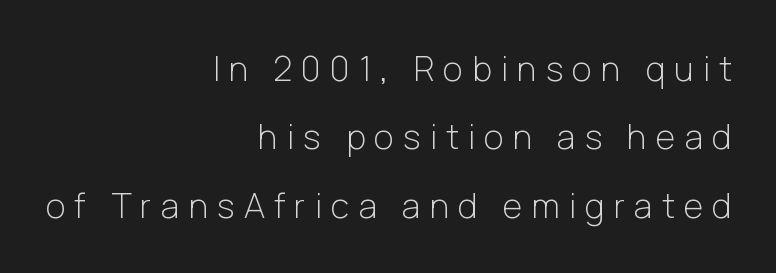
The image shows 34 px light sans-serif type, upright; set right-aligned, loose line spacing (2.01x), unusually wide letter spacing (+0.27 em), not underlined; low stroke contrast and a medium x-height.
